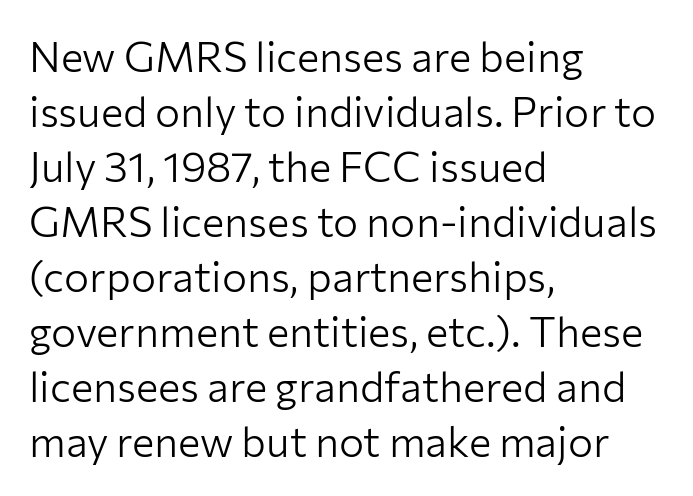
{"serif": "no", "italic": "no", "bold": "no", "weight": "light", "width": "normal", "stroke_contrast": "low", "x_height": "medium", "monospaced": "no", "underline": "no", "align": "left", "line_spacing": "normal", "line_spacing_ratio": 1.31, "letter_spacing": "normal", "letter_spacing_em": 0.0, "glyph_px": 42}
